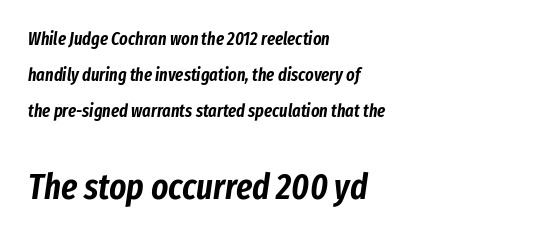
Q: Is the text italic (slanted)? A: Yes, it leans right by about 8 degrees.
Q: Is the text underlined? A: No.
Q: How is the paragraph aligned? A: Left-aligned.
Q: Is the spacing between letters normal or unusually wide? A: Normal.
Q: Is the spacing between lines tight, normal or loose? A: Loose.
Q: Which block of text is set in a larger size, the first (top) or the second (bottom)? A: The second (bottom) one.
Q: Width (condensed, normal, or wide)? A: Condensed.
Q: Stroke contrast? A: Low.
Q: x-height? A: Medium.
Q: Monospaced? A: No.
